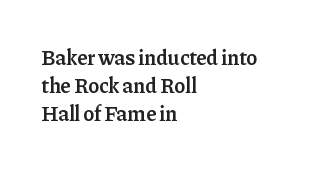
{"italic": "no", "bold": "semi", "underline": "no", "align": "left", "line_spacing": "normal", "line_spacing_ratio": 1.34, "letter_spacing": "normal", "letter_spacing_em": 0.0, "glyph_px": 21}
